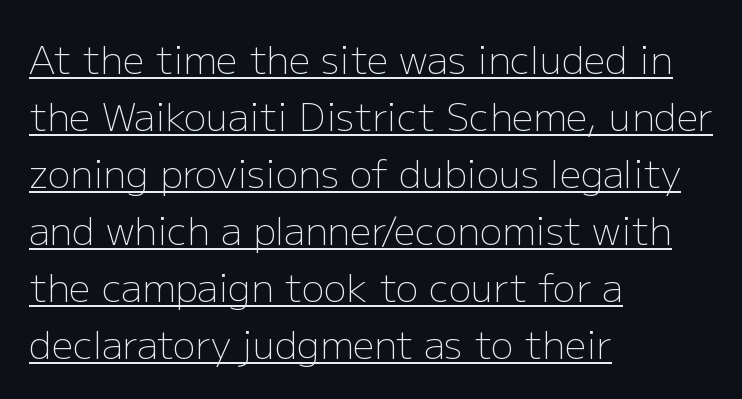
The image shows 38 px light sans-serif type, upright; set left-aligned, normal line spacing (1.5x), normal letter spacing, underlined; low stroke contrast and a medium x-height.
